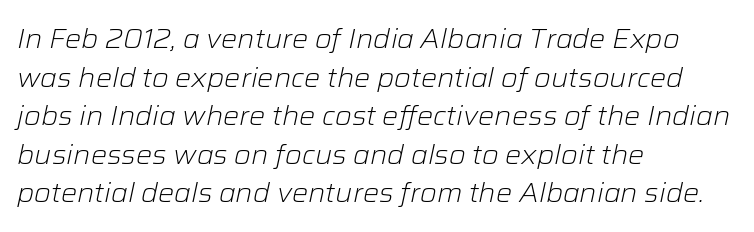
{"italic": "yes", "lean": "right", "slant_degrees": 12, "bold": "no", "underline": "no", "align": "left", "line_spacing": "normal", "line_spacing_ratio": 1.43, "letter_spacing": "normal", "letter_spacing_em": 0.0, "glyph_px": 27}
